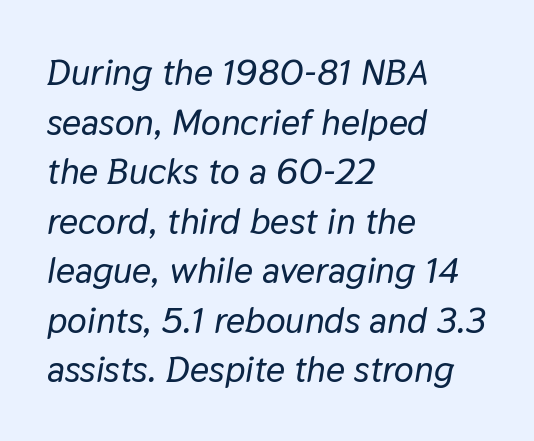
The image shows 37 px text type, italic (leaning right); set left-aligned, normal line spacing (1.34x), normal letter spacing, not underlined; low stroke contrast and a medium x-height.
